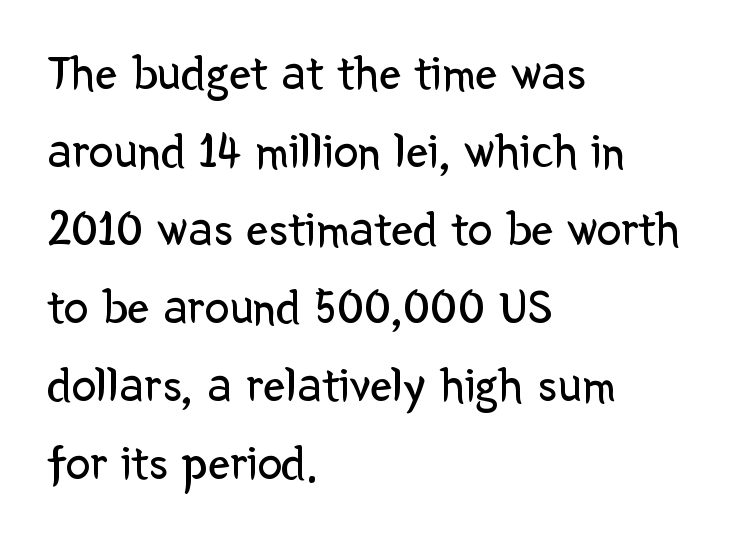
The image shows 49 px regular-weight sans-serif type, upright; set left-aligned, normal line spacing (1.59x), normal letter spacing, not underlined; low stroke contrast and a medium x-height.
